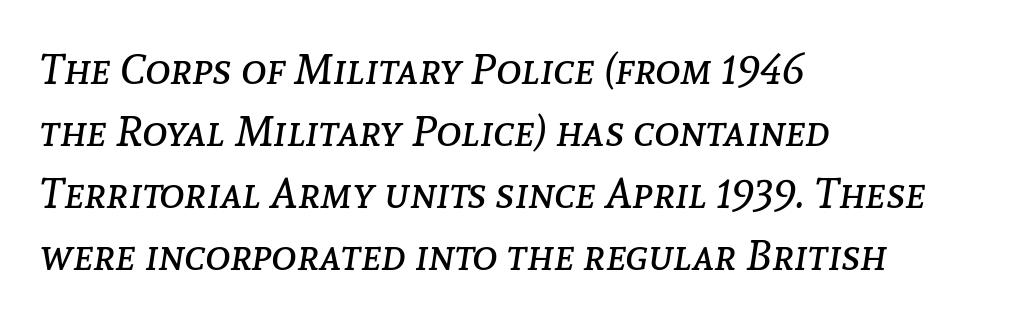
Nobody touched the tracking dial on this one. Leading: standard. On a weight scale, this lands at 450 or below. The zone under the glyphs is completely vacant. The axis of the letterforms is tilted away from vertical.
